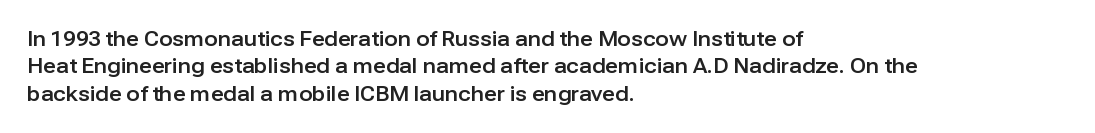
The image shows 20 px text type, upright; set left-aligned, normal line spacing (1.37x), normal letter spacing, not underlined.
